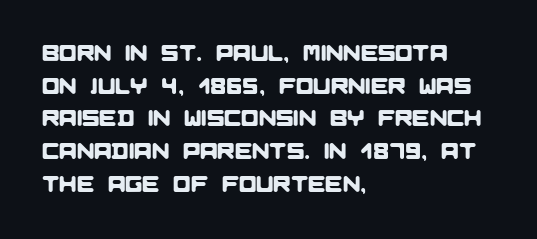
The image shows 23 px text type; set left-aligned, normal line spacing (1.42x), normal letter spacing, not underlined.
